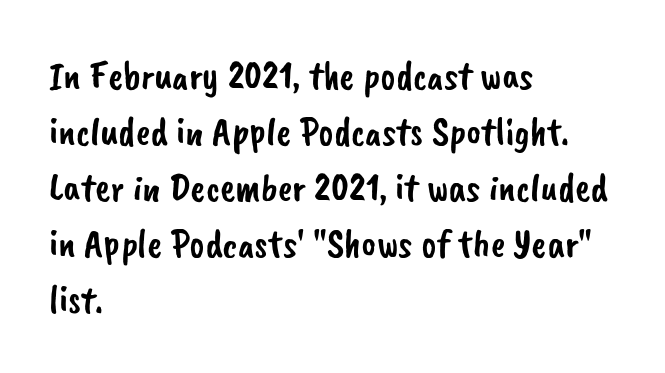
{"serif": "no", "width": "normal", "stroke_contrast": "low", "x_height": "small", "monospaced": "no", "underline": "no", "align": "left", "line_spacing": "normal", "line_spacing_ratio": 1.4, "letter_spacing": "normal", "letter_spacing_em": 0.0, "glyph_px": 40}
